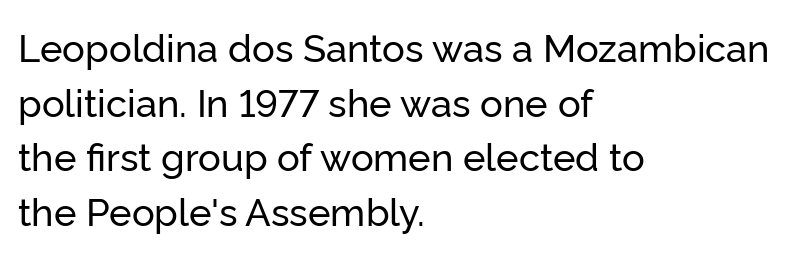
The image shows 38 px sans-serif type, upright; set left-aligned, normal line spacing (1.44x), normal letter spacing, not underlined; low stroke contrast and a medium x-height.
